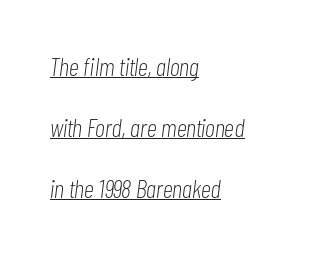
The line-height multiplier appears high, well above default. Layout note: lines flush left. Short note: letters normally spaced. What decoration does the sample have? An underline. The characters are drawn with everyday or finer stroke widths.
